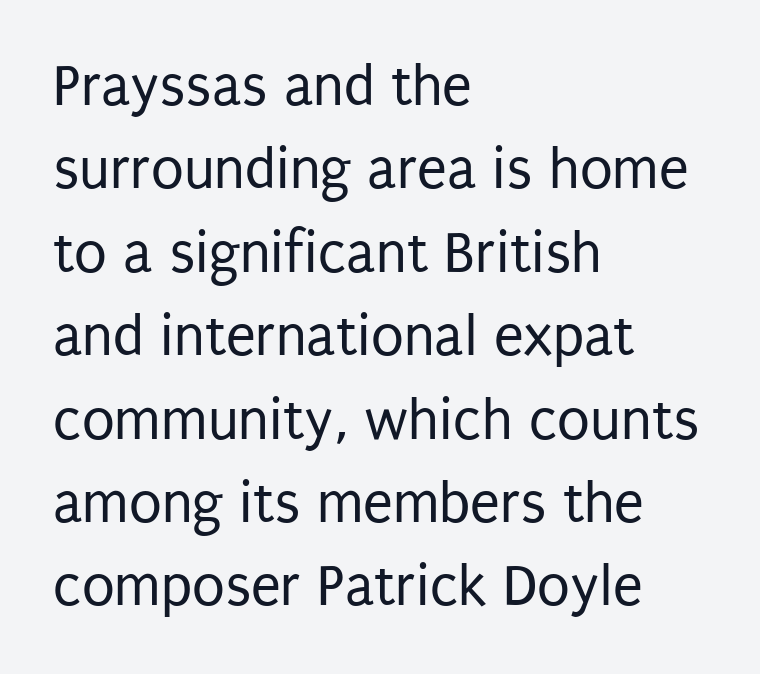
The image shows 60 px regular-weight, condensed sans-serif type, upright; set left-aligned, normal line spacing (1.39x), normal letter spacing, not underlined; low stroke contrast and a large x-height.
